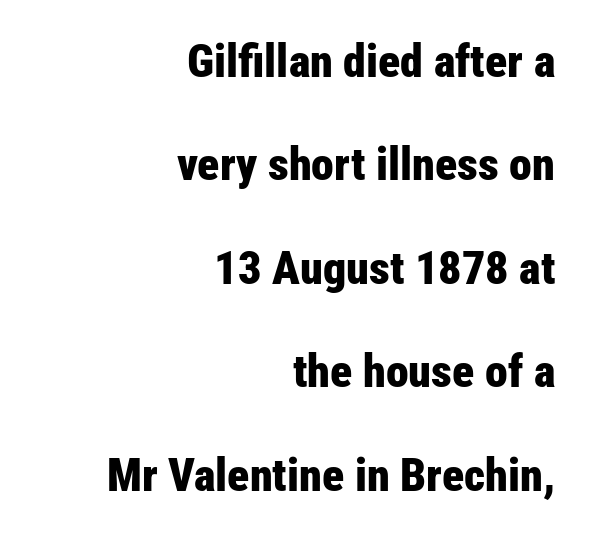
{"serif": "no", "italic": "no", "bold": "yes", "weight": "bold", "width": "condensed", "stroke_contrast": "low", "x_height": "medium", "monospaced": "no", "underline": "no", "align": "right", "line_spacing": "loose", "line_spacing_ratio": 2.25, "letter_spacing": "normal", "letter_spacing_em": 0.0, "glyph_px": 46}
